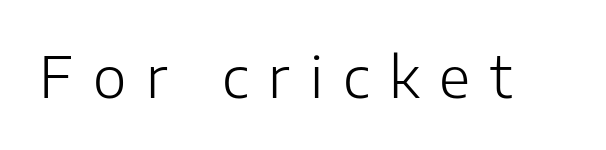
The image shows 57 px light sans-serif type, upright; set unusually wide letter spacing (+0.35 em), not underlined; low stroke contrast and a medium x-height.
